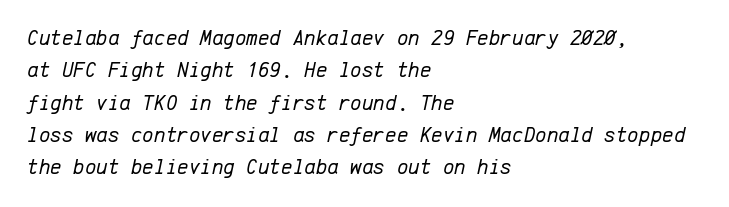
{"italic": "yes", "lean": "right", "slant_degrees": 12, "bold": "no", "underline": "no", "align": "left", "line_spacing": "normal", "line_spacing_ratio": 1.47, "letter_spacing": "normal", "letter_spacing_em": 0.0, "glyph_px": 22}
